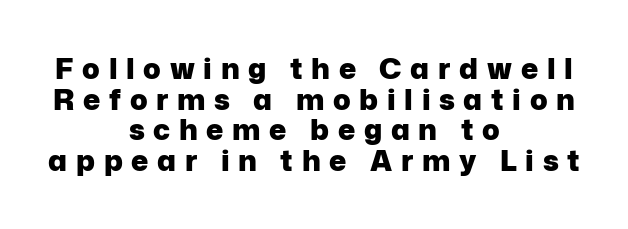
The image shows 29 px heavy sans-serif type, upright; set centered, tight line spacing (1.06x), unusually wide letter spacing (+0.3 em), not underlined; low stroke contrast and a medium x-height.
